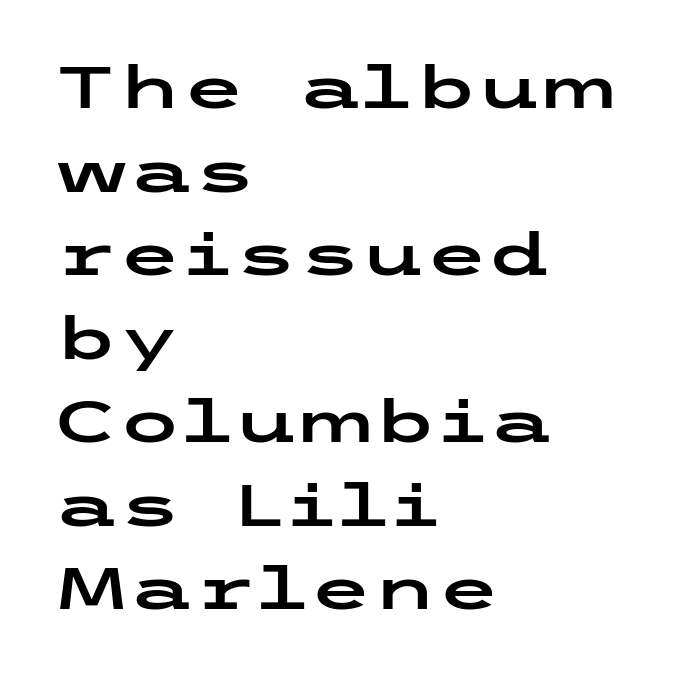
A typesetter would call this zero additional tracking. Ascenders rise straight up at ninety degrees. Evenly set lines give the paragraph a standard silhouette. Nope, no serifs anywhere on these letters.
